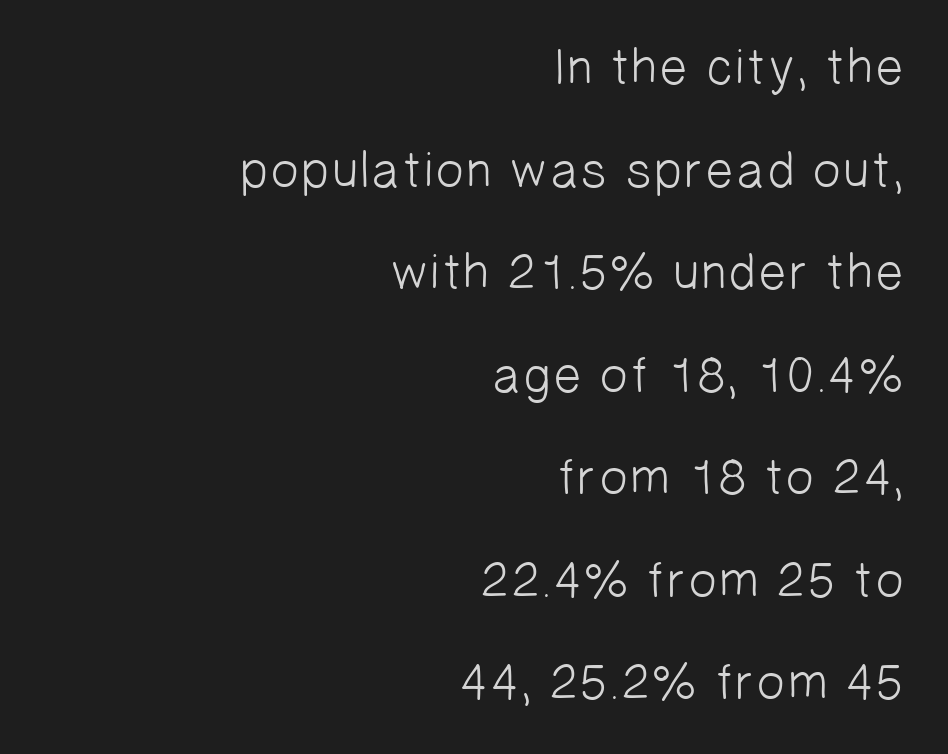
Beneath every word, the page is bare. No extra tracking has been applied to these lines. Each new line begins a long way beneath the previous one. In CSS terms this would be text-align: right. The passage shown is typed in a proportional face where columns would drift.
